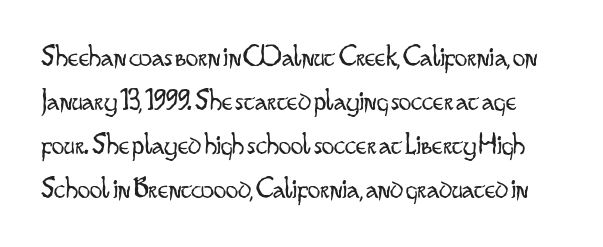
The image shows 31 px light, condensed sans-serif type, upright; set normal line spacing (1.42x), normal letter spacing, not underlined; low stroke contrast and a small x-height.
